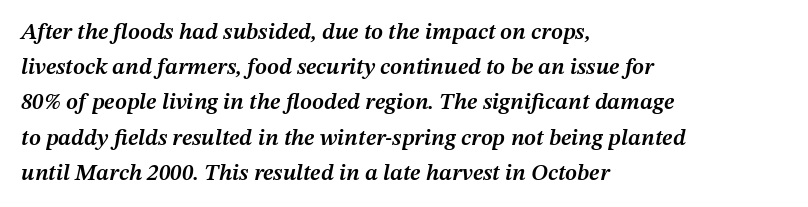
Q: Is the text bold? A: Semi-bold.
Q: Is the text italic (slanted)? A: Yes, it leans right by about 12 degrees.
Q: Is the text underlined? A: No.
Q: How is the paragraph aligned? A: Left-aligned.
Q: Is the spacing between letters normal or unusually wide? A: Normal.
Q: Is the spacing between lines tight, normal or loose? A: Normal.
